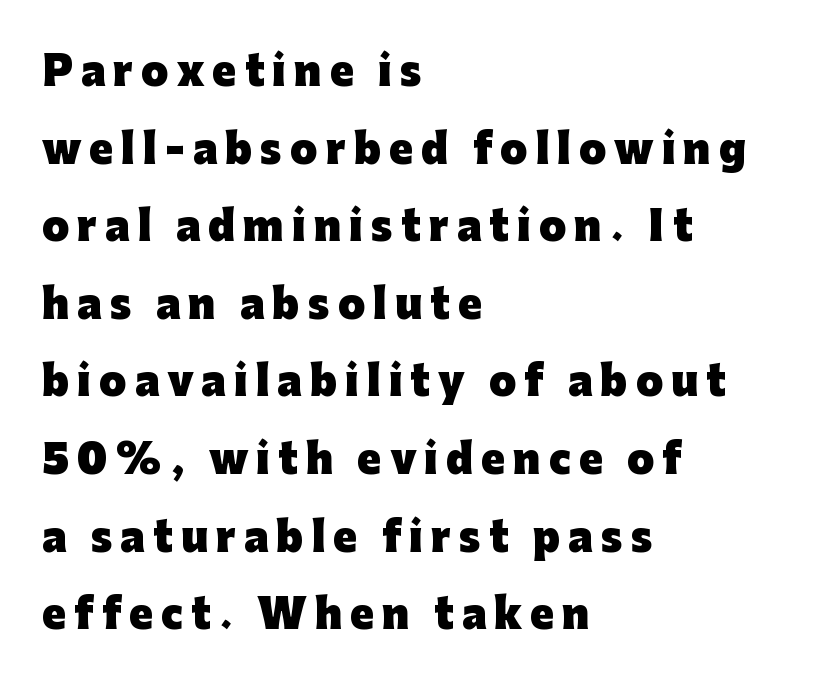
Honestly, the rows look like they've been pulled way apart. Italic? Not at all — the glyphs are vertical. Heavy-handed strokes throughout: this text is bold. If you drew a ruler down the left edge, every line would touch it. The face used here is proportionally spaced, like ordinary book or web type.
